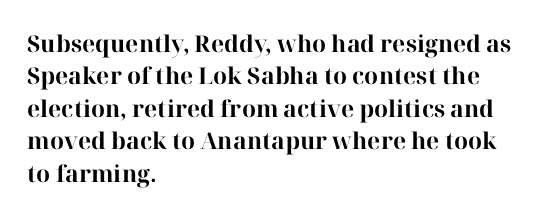
{"italic": "no", "bold": "yes", "underline": "no", "align": "left", "line_spacing": "normal", "line_spacing_ratio": 1.41, "letter_spacing": "normal", "letter_spacing_em": 0.0, "glyph_px": 23}
